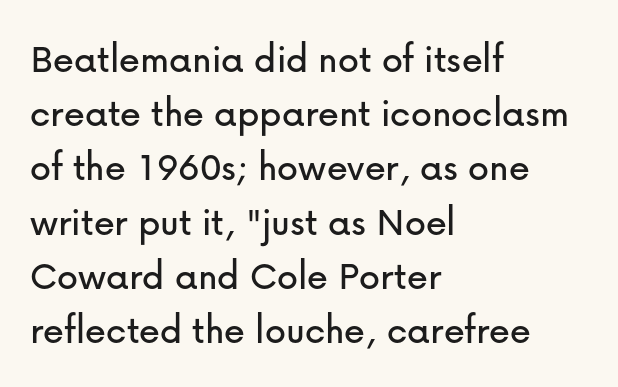
Does the copy run flush right? No — it runs flush left. Tracking value appears to be zero — textbook default spacing. The lines sit at an ordinary, default distance from one another. Nobody drew a line under any word here. Do the characters align in a grid? No, the font is proportional. No italicization has been applied; the sample stays upright.
